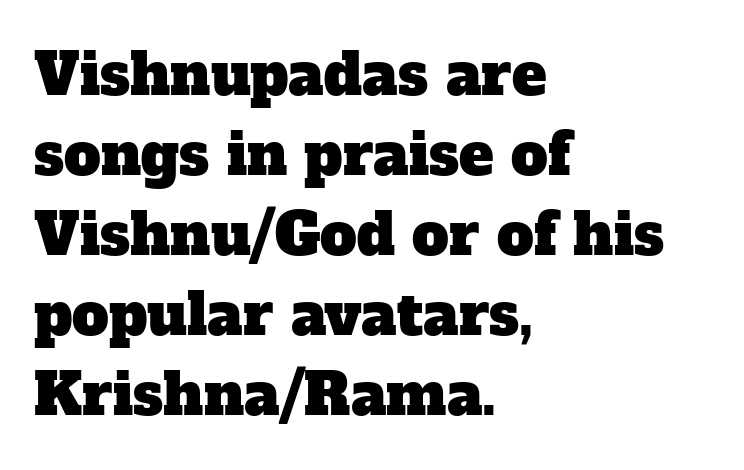
The image shows 58 px serif type; set left-aligned, normal line spacing (1.38x), normal letter spacing, not underlined; low stroke contrast and a medium x-height.
